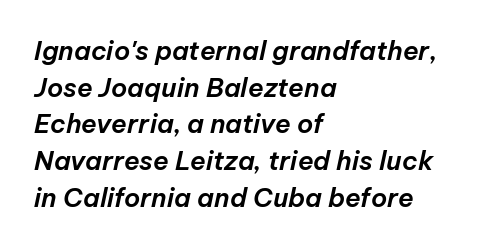
{"italic": "yes", "lean": "right", "slant_degrees": 12, "underline": "no", "align": "left", "line_spacing": "normal", "line_spacing_ratio": 1.41, "letter_spacing": "normal", "letter_spacing_em": 0.0, "glyph_px": 26}
